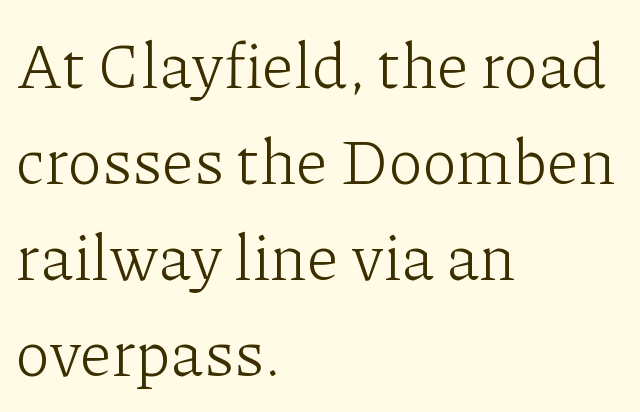
Q: Is the text bold? A: No.
Q: Is the text italic (slanted)? A: No, it is upright.
Q: Is the typeface a serif or a sans-serif typeface? A: Serif.
Q: Is the text underlined? A: No.
Q: How is the paragraph aligned? A: Left-aligned.
Q: Is the spacing between letters normal or unusually wide? A: Normal.
Q: Is the spacing between lines tight, normal or loose? A: Normal.
Q: Width (condensed, normal, or wide)? A: Normal.
Q: Stroke contrast? A: Low.
Q: x-height? A: Medium.
Q: Monospaced? A: No.
